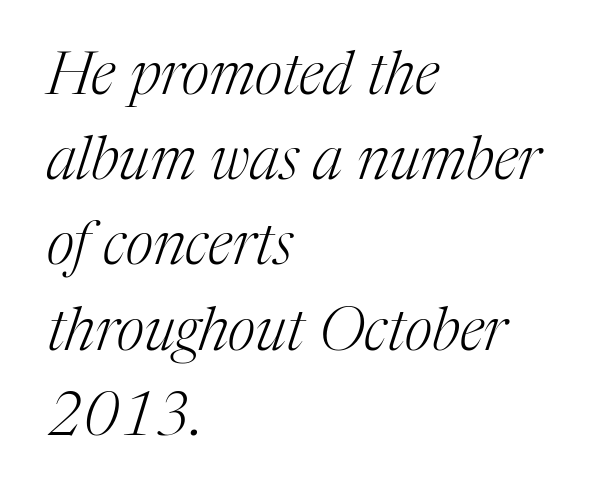
The image shows 60 px light serif type, italic (leaning right); set left-aligned, normal line spacing (1.42x), normal letter spacing, not underlined; medium stroke contrast and a medium x-height.
